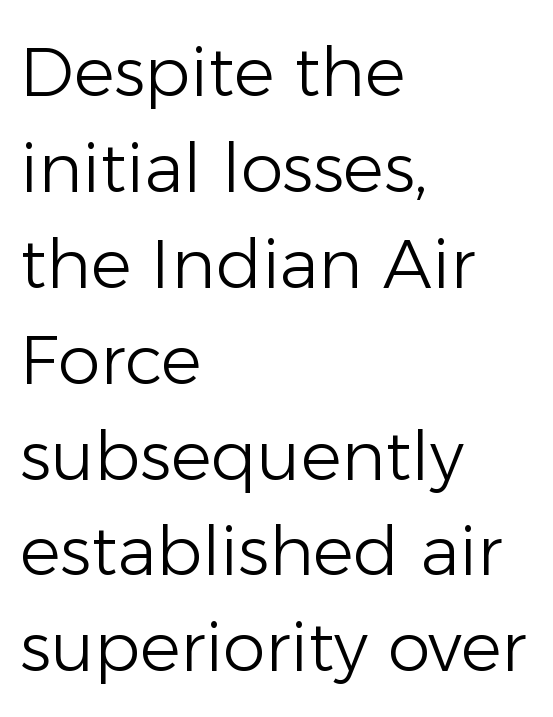
{"serif": "no", "italic": "no", "bold": "no", "weight": "light", "width": "normal", "stroke_contrast": "low", "x_height": "medium", "monospaced": "no", "underline": "no", "align": "left", "line_spacing": "normal", "line_spacing_ratio": 1.41, "letter_spacing": "normal", "letter_spacing_em": 0.0, "glyph_px": 68}
